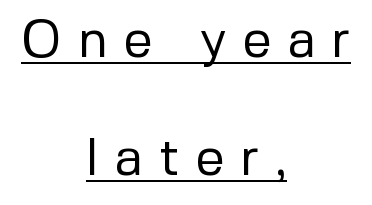
The image shows 52 px regular-weight sans-serif type, upright; set centered, loose line spacing (2.27x), unusually wide letter spacing (+0.3 em), underlined; low stroke contrast and a medium x-height.
